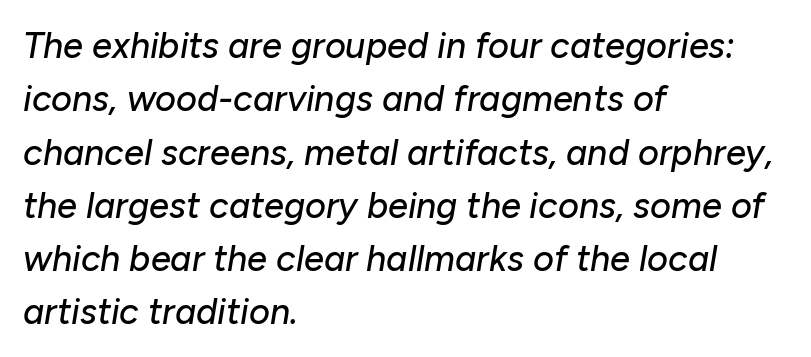
Q: Is the text italic (slanted)? A: Yes, it leans right by about 10 degrees.
Q: Is the text underlined? A: No.
Q: How is the paragraph aligned? A: Left-aligned.
Q: Is the spacing between letters normal or unusually wide? A: Normal.
Q: Is the spacing between lines tight, normal or loose? A: Normal.
Q: Width (condensed, normal, or wide)? A: Normal.
Q: Stroke contrast? A: Low.
Q: x-height? A: Medium.
Q: Monospaced? A: No.
